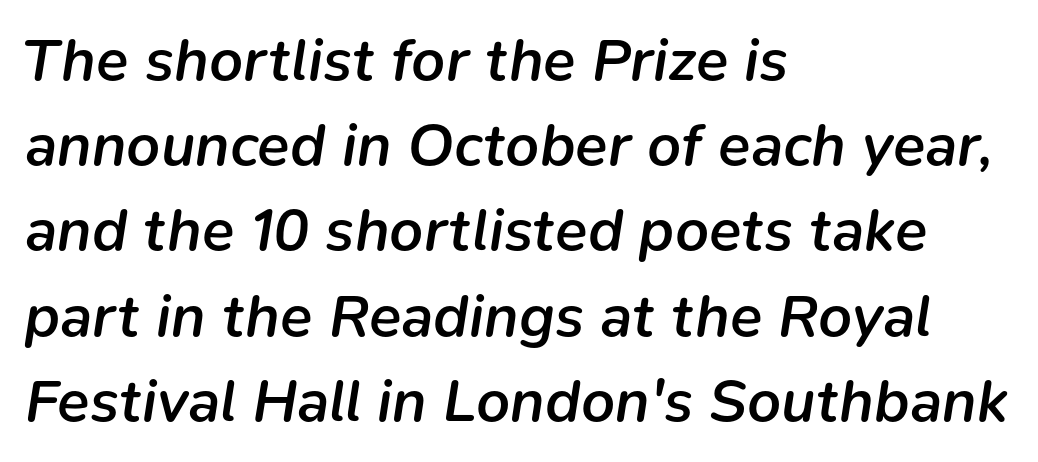
The rendering applies a slant to the glyphs. Compared with typical body copy, the letter spacing here is the same. The ragged edge is on the right, which tells us the setting is flush left. This is moderately heavy type, rendered in semibold. The lines sit at an ordinary, default distance from one another. The strip under each line holds only bare page.
